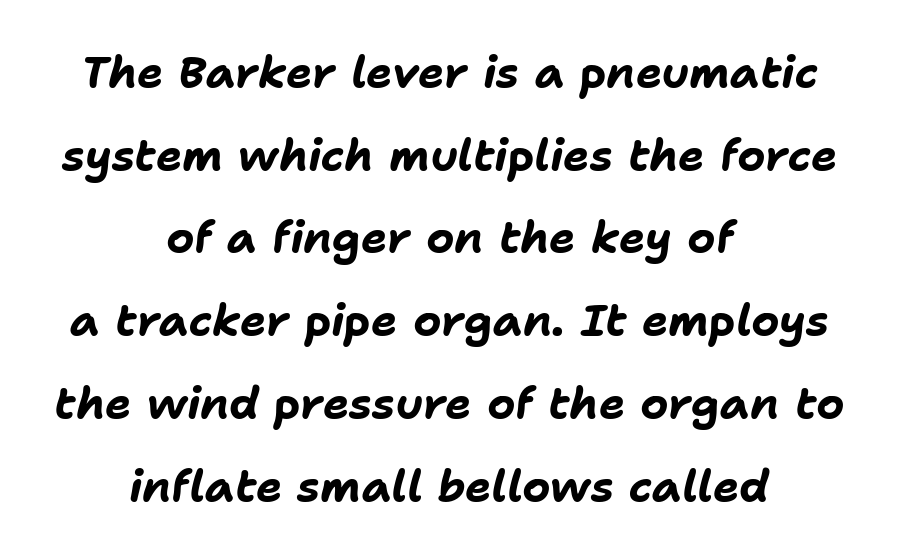
{"italic": "yes", "lean": "right", "slant_degrees": 11, "bold": "yes", "weight": "bold", "width": "normal", "stroke_contrast": "low", "x_height": "medium", "monospaced": "no", "underline": "no", "align": "center", "line_spacing_ratio": 1.88, "letter_spacing": "normal", "letter_spacing_em": 0.0, "glyph_px": 44}
